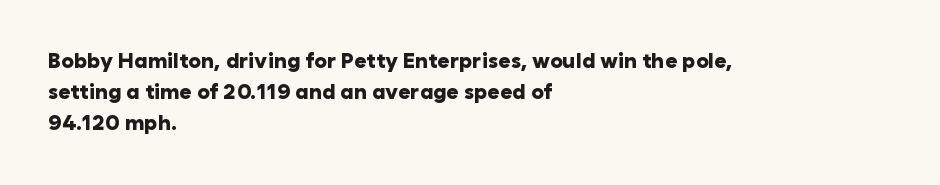
Q: Is the text bold? A: Yes.
Q: Is the text italic (slanted)? A: No, it is upright.
Q: Is the text underlined? A: No.
Q: How is the paragraph aligned? A: Left-aligned.
Q: Is the spacing between letters normal or unusually wide? A: Normal.
Q: Is the spacing between lines tight, normal or loose? A: Normal.
